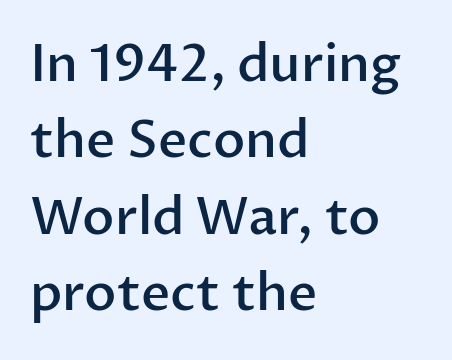
The image shows 51 px semibold sans-serif type, upright; set left-aligned, normal line spacing (1.5x), normal letter spacing, not underlined; low stroke contrast and a medium x-height.
